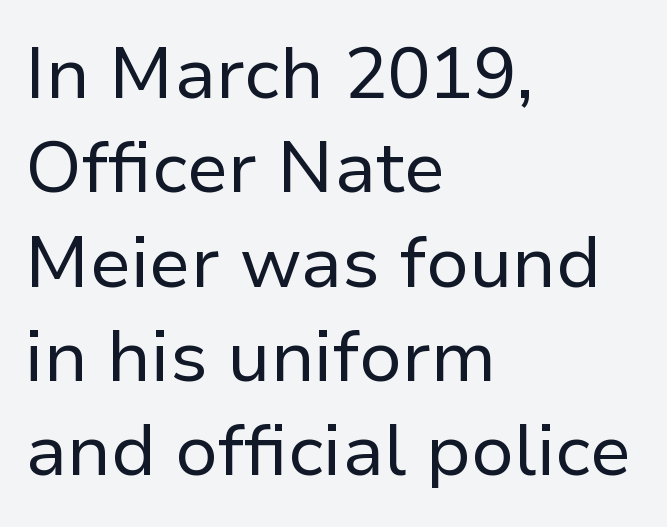
Decoration check: the copy has no underline. The face looks like a standard text weight, possibly lighter. Characters follow at the spacing the type designer built in. Line spacing here is normal. Type style note: lacks serifs.
